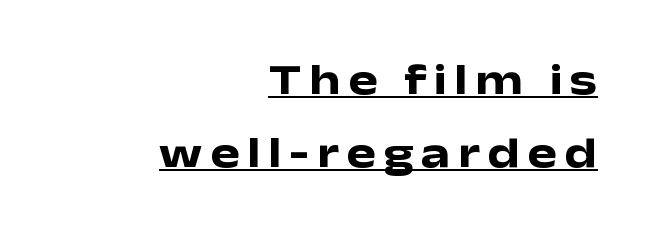
{"serif": "no", "italic": "no", "bold": "yes", "weight": "heavy", "width": "wide", "stroke_contrast": "low", "x_height": "medium", "monospaced": "no", "underline": "yes", "align": "right", "line_spacing": "normal", "line_spacing_ratio": 1.65, "glyph_px": 44}
